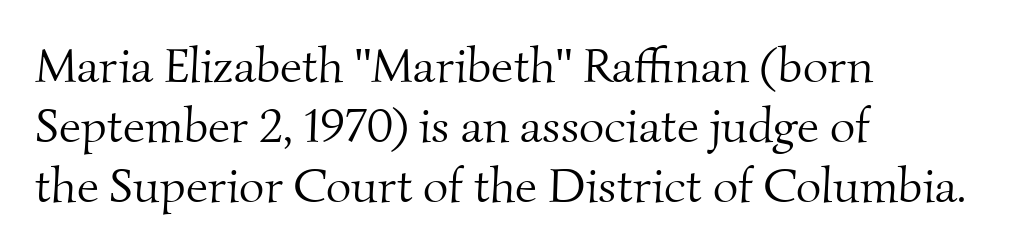
The image shows 49 px light serif type; set left-aligned, line spacing 1.22x, normal letter spacing, not underlined; medium stroke contrast and a small x-height.
